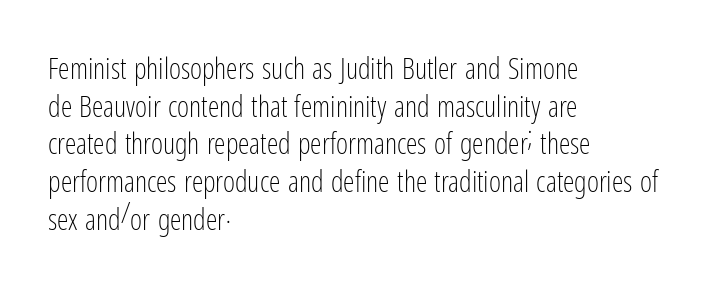
Descender tails drop into unmarked territory. This sample has the flowing, uneven cadence of proportional lettering. Upright lettering throughout. What's the leading like? Ordinary, nothing unusual. Standard letterfit; no display-style spreading of the glyphs. To sum up the face: it is a sans, with no serifs.
